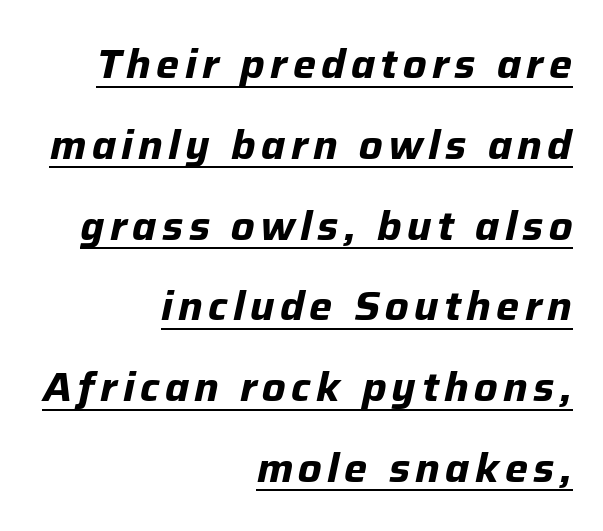
Q: Is the text bold? A: Yes.
Q: Is the text italic (slanted)? A: Yes, it leans right by about 12 degrees.
Q: Is the text underlined? A: Yes.
Q: How is the paragraph aligned? A: Right-aligned.
Q: Is the spacing between lines tight, normal or loose? A: Loose.
Q: Width (condensed, normal, or wide)? A: Normal.
Q: Stroke contrast? A: Low.
Q: x-height? A: Medium.
Q: Monospaced? A: No.
